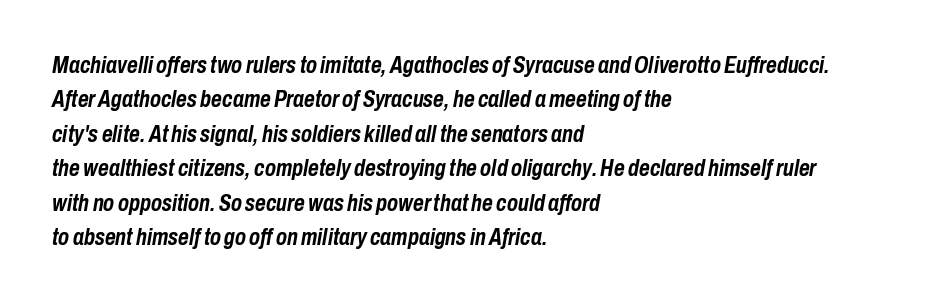
Q: Is the text bold? A: Yes.
Q: Is the text italic (slanted)? A: Yes, it leans right by about 10 degrees.
Q: Is the text underlined? A: No.
Q: How is the paragraph aligned? A: Left-aligned.
Q: Is the spacing between letters normal or unusually wide? A: Normal.
Q: Is the spacing between lines tight, normal or loose? A: Normal.
